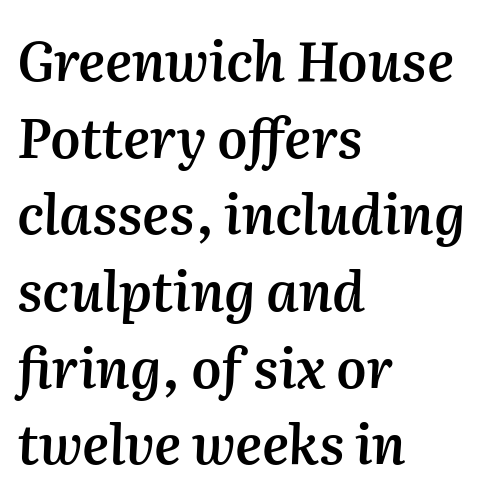
Q: Is the text bold? A: Semi-bold.
Q: Is the text italic (slanted)? A: Yes, it leans right by about 2 degrees.
Q: Is the text underlined? A: No.
Q: How is the paragraph aligned? A: Left-aligned.
Q: Is the spacing between letters normal or unusually wide? A: Normal.
Q: Is the spacing between lines tight, normal or loose? A: Normal.
Q: Width (condensed, normal, or wide)? A: Normal.
Q: Stroke contrast? A: Medium.
Q: x-height? A: Medium.
Q: Monospaced? A: No.
